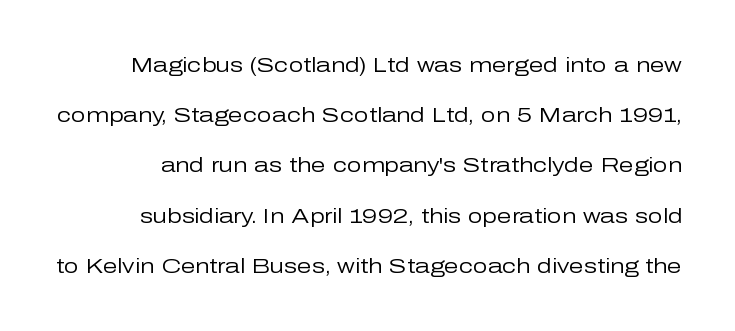
{"italic": "no", "bold": "no", "underline": "no", "line_spacing": "loose", "line_spacing_ratio": 2.39, "letter_spacing": "normal", "letter_spacing_em": 0.0, "glyph_px": 21}
